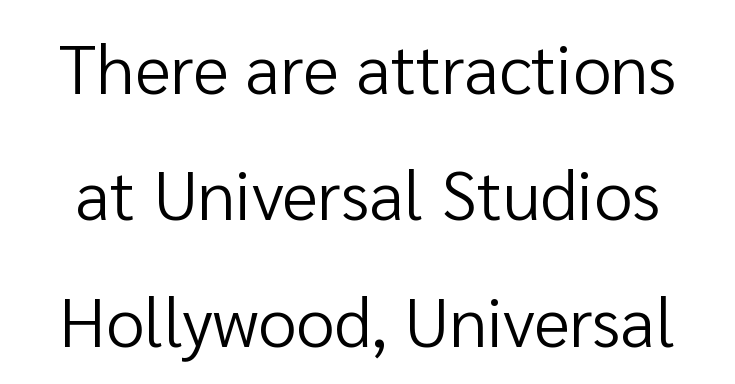
{"serif": "no", "italic": "no", "bold": "no", "weight": "regular", "width": "normal", "stroke_contrast": "low", "x_height": "medium", "monospaced": "no", "underline": "no", "line_spacing_ratio": 1.83, "letter_spacing": "normal", "letter_spacing_em": 0.0, "glyph_px": 69}
